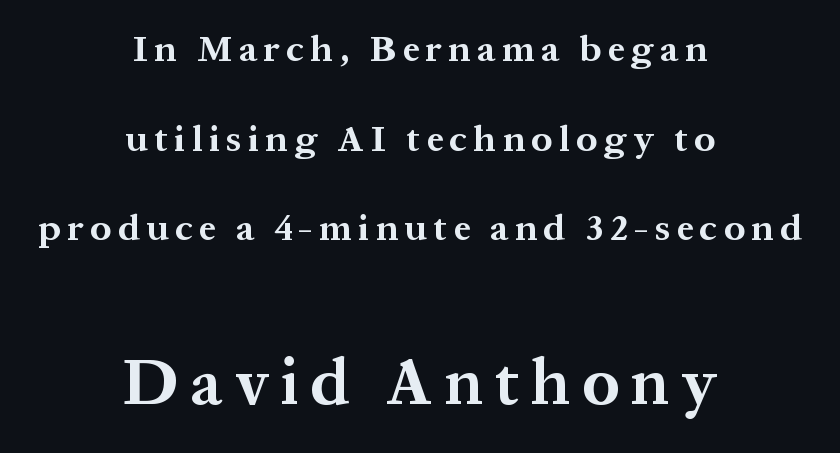
The image shows 65 px bold serif type, upright; set centered, loose line spacing (2.42x), not underlined; the second (bottom) block is 1.76x larger; medium stroke contrast and a medium x-height.
